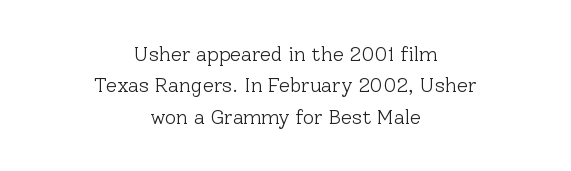
If you drew a line through each stem, it would be perfectly vertical. Short and long lines alike share a common midpoint. In terms of letterspacing, this is plain default setting. Letters rest on an invisible, unmarked baseline. Weight: in the light-to-regular range.
